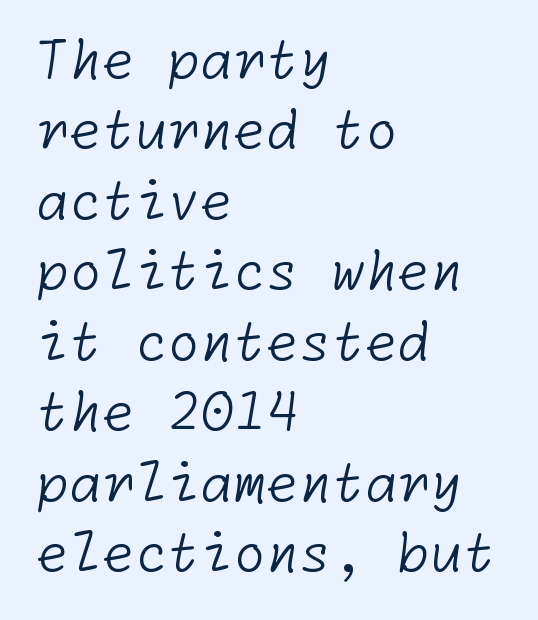
{"serif": "no", "bold": "no", "weight": "light", "width": "normal", "stroke_contrast": "low", "x_height": "medium", "underline": "no", "align": "left", "line_spacing": "normal", "line_spacing_ratio": 1.33, "letter_spacing": "normal", "letter_spacing_em": 0.0, "glyph_px": 53}
